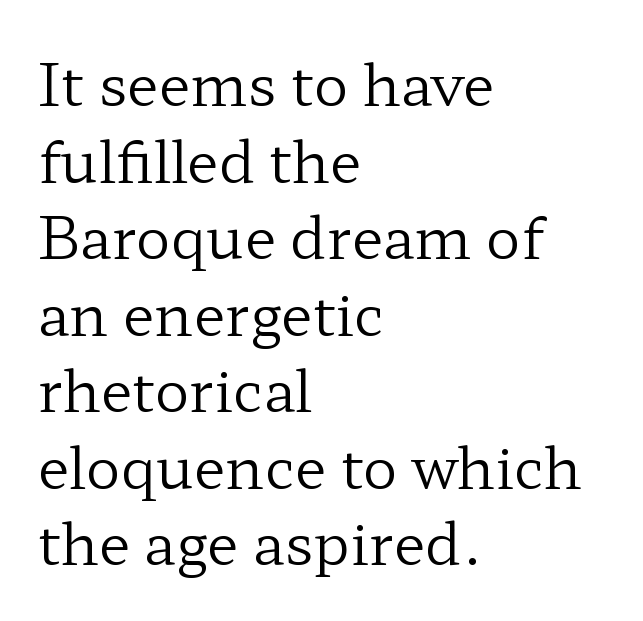
The image shows 58 px regular-weight, wide serif type, upright; set left-aligned, normal line spacing (1.32x), normal letter spacing, not underlined; low stroke contrast and a medium x-height.
